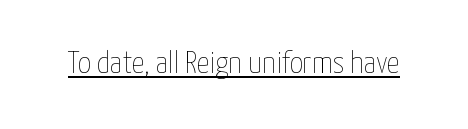
What stands out about the letter spacing? Nothing — it is the standard amount. You can tell it's not italic because the verticals are truly vertical. Heft: none added — not bold. The letters advance in unequal steps, a hallmark of proportional type. Emphasis is given by a line drawn under the lettering.
